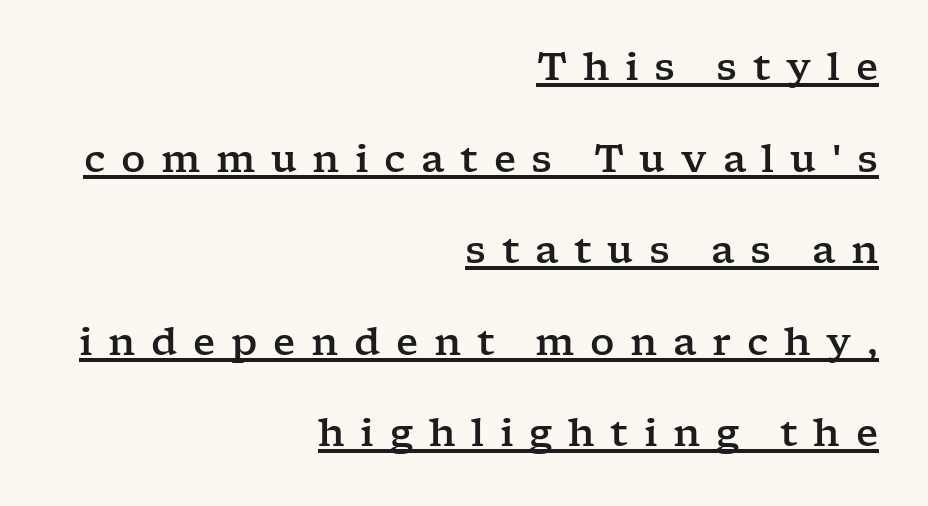
The image shows 38 px wide serif type, upright; set right-aligned, loose line spacing (2.41x), unusually wide letter spacing (+0.41 em), underlined; low stroke contrast and a medium x-height.
